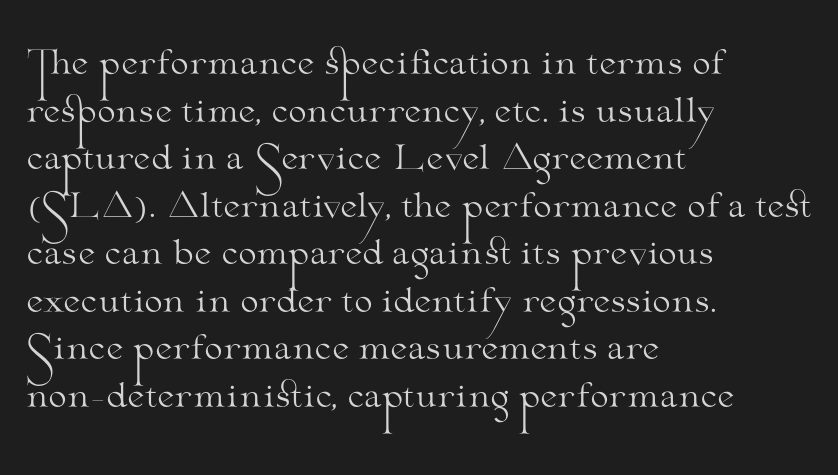
If you drew a ruler down the left edge, every line would touch it. Serifs: yes, visible at the terminals of the letterforms. You can tell it's not italic because the verticals are truly vertical. The rendering uses a moderate line-height, typical for paragraphs. Tracking here is standard; glyphs follow each other at the usual distance.
